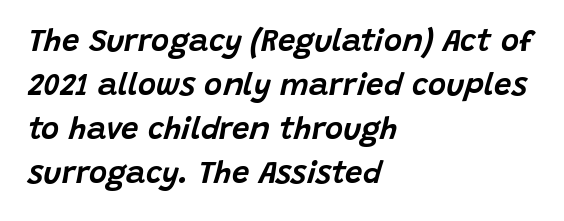
The paragraph shown leans on its left margin. Descenders are the only things crossing below the line. Reading down the column, the eye jumps a familiar distance to each next line. Spacing verdict: proportional, widths tailored to each character. Caption: standard tracking, unaltered.
